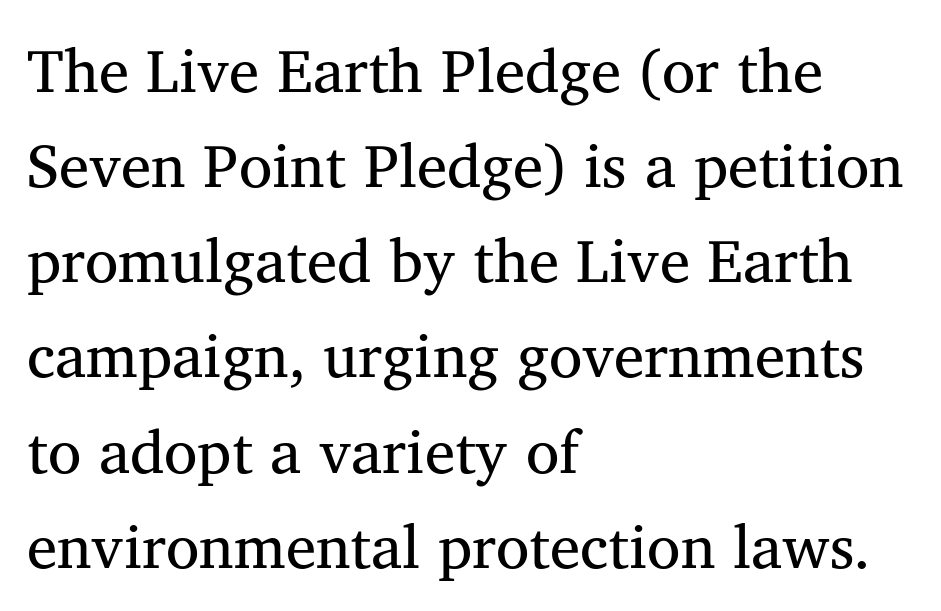
Teacher's note: observe the even left margin — that is flush-left alignment. Caption: standard tracking, unaltered. The passage shown is typed in a proportional face where columns would drift. Unlike italic type, these characters show no tilt at all.
